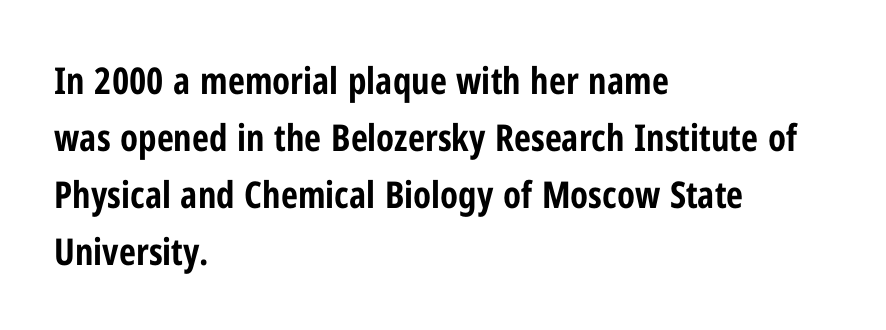
The image shows 37 px bold, condensed sans-serif type, upright; set left-aligned, normal line spacing (1.54x), normal letter spacing, not underlined; low stroke contrast and a medium x-height.
